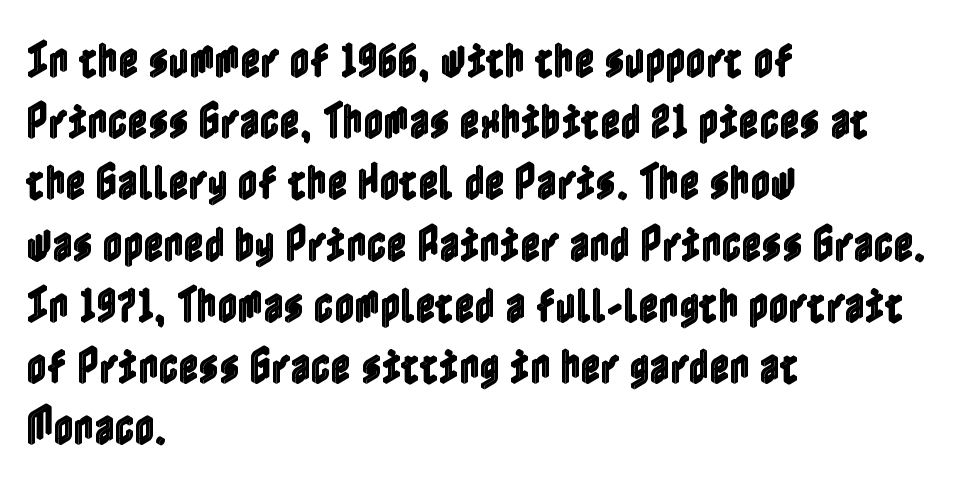
Words appear dense and cohesive because spacing is normal. Vertical spacing — default. Descenders hang freely into open space. Characters remain perfectly vertical along every line. The paragraph shown leans on its left margin.
